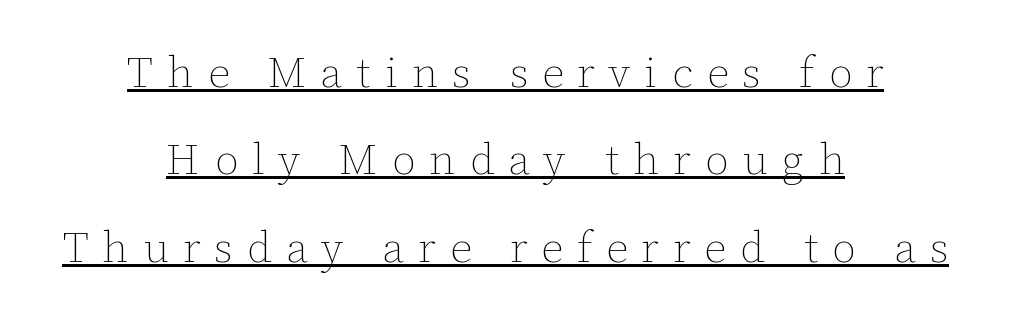
The image shows 43 px thin type, upright; set centered, loose line spacing (2.03x), unusually wide letter spacing (+0.33 em), underlined; low stroke contrast and a medium x-height.
